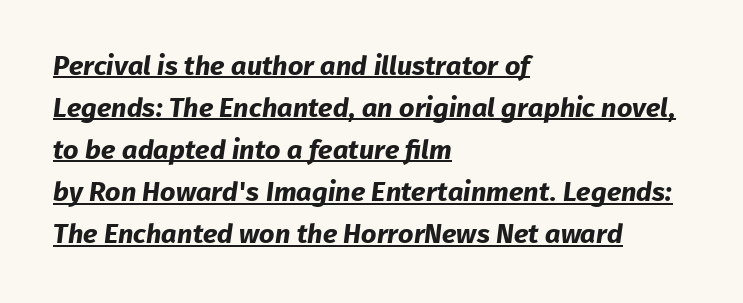
{"bold": "yes", "underline": "yes", "align": "left", "line_spacing": "normal", "line_spacing_ratio": 1.56, "letter_spacing": "normal", "letter_spacing_em": 0.0, "glyph_px": 27}
